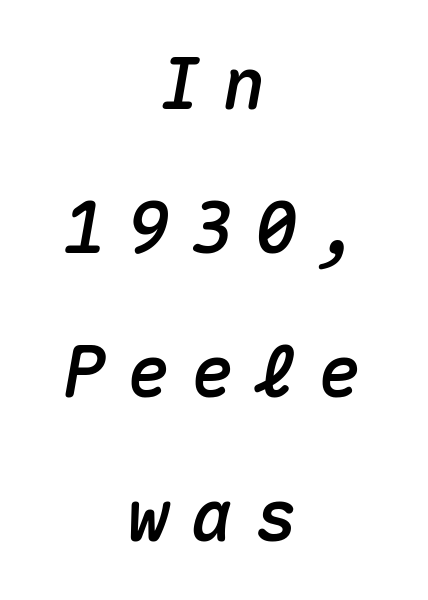
Q: Is the text italic (slanted)? A: Yes, it leans right by about 10 degrees.
Q: Is the text underlined? A: No.
Q: How is the paragraph aligned? A: Centered.
Q: Is the spacing between letters normal or unusually wide? A: Unusually wide.
Q: Is the spacing between lines tight, normal or loose? A: Loose.
Q: Width (condensed, normal, or wide)? A: Normal.
Q: Stroke contrast? A: Medium.
Q: x-height? A: Medium.
Q: Monospaced? A: Yes.
